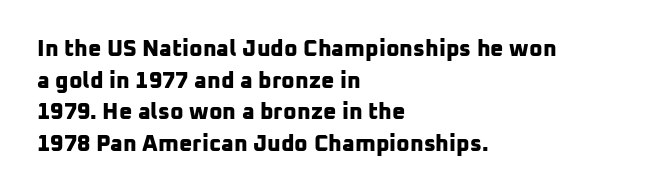
The tracking reads as untouched default to a designer's eye. Each row of text sits above clean, open space. Reading down the block, your eye returns to a fixed left position each line. The rendering uses a moderate line-height, typical for paragraphs. You'd pick this weight for a headline — it's a proper bold.
